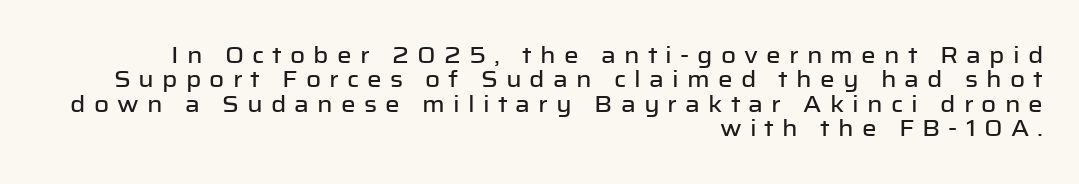
If you drew a line through each stem, it would be perfectly vertical. Type without underlining. The rendering inserts visible extra space after every character. The block of text is dense from top to bottom, with scant space between rows.
